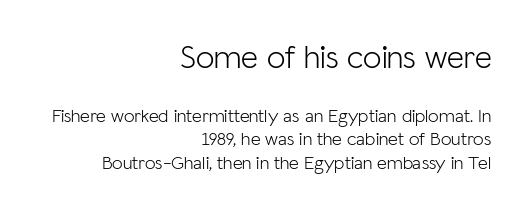
{"serif": "no", "italic": "no", "bold": "no", "weight": "light", "width": "normal", "stroke_contrast": "low", "x_height": "medium", "monospaced": "no", "underline": "no", "align": "right", "line_spacing_ratio": 1.23, "letter_spacing": "normal", "letter_spacing_em": 0.0, "larger_block": "first", "size_ratio": 1.74, "glyph_px": 33}
